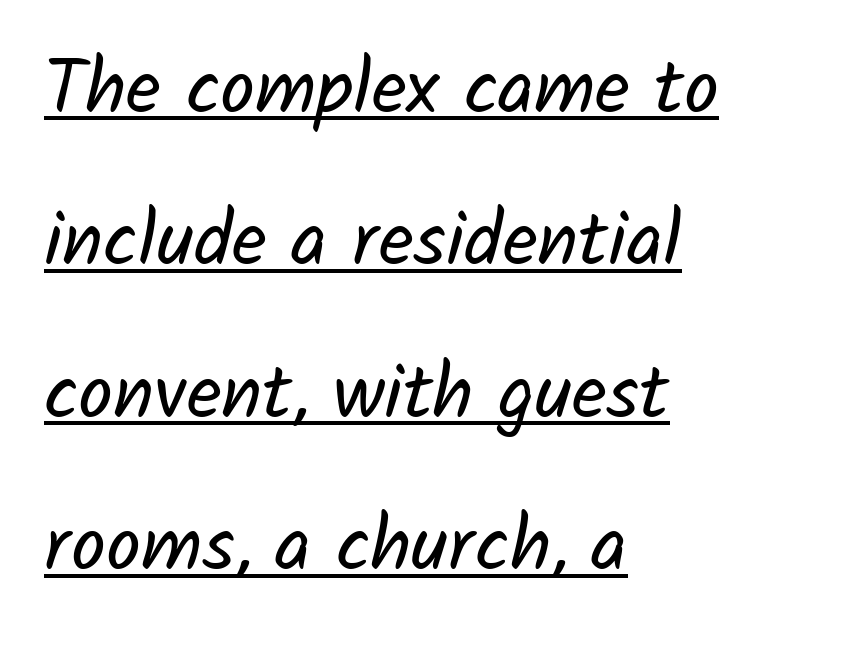
The sample's only ornament is a line tracing under the words. In CSS terms this would be text-align: left. This sample uses plain, unmodified letter spacing. Spacing verdict: proportional, widths tailored to each character.
